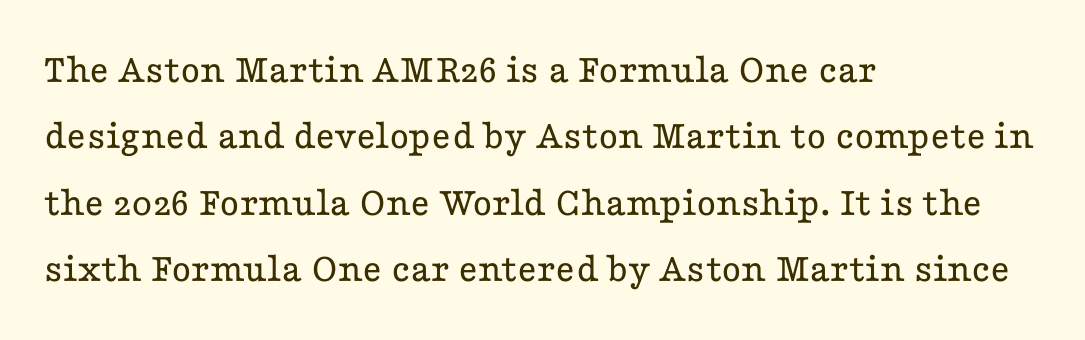
Q: Is the text bold? A: No.
Q: Is the text italic (slanted)? A: No, it is upright.
Q: Is the typeface a serif or a sans-serif typeface? A: Serif.
Q: Is the text underlined? A: No.
Q: How is the paragraph aligned? A: Left-aligned.
Q: Is the spacing between letters normal or unusually wide? A: Normal.
Q: Is the spacing between lines tight, normal or loose? A: Normal.
Q: Width (condensed, normal, or wide)? A: Wide.
Q: Stroke contrast? A: Low.
Q: x-height? A: Medium.
Q: Monospaced? A: No.
